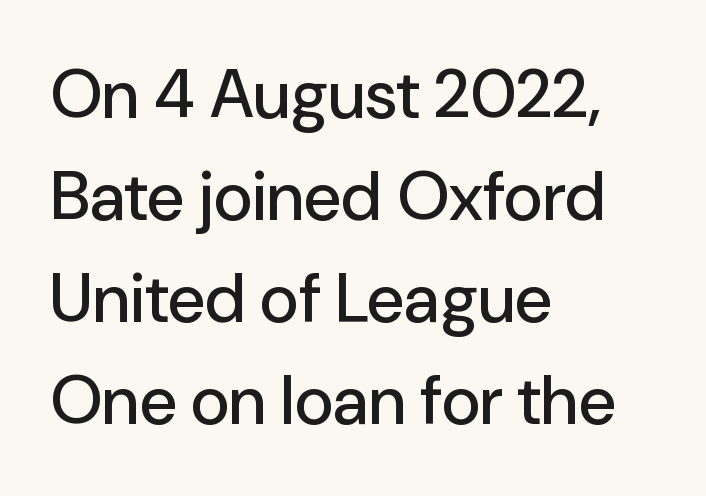
Regarding serifs, this sample does without them. A typesetter would call this leading conventional body-copy spacing. Typeset ragged right — the left edge is the straight one. Rule under the text: the space is simply empty.
